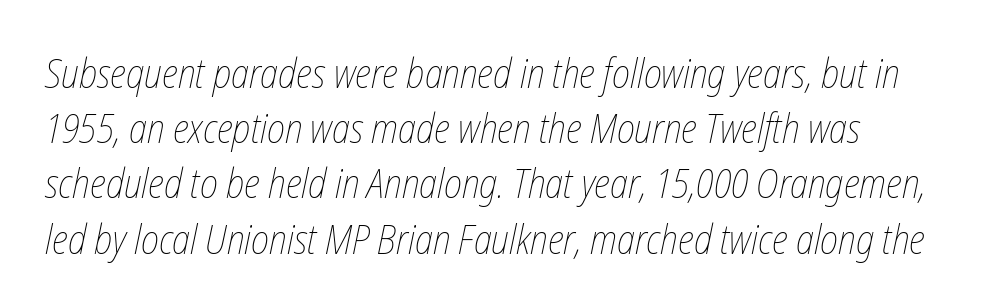
{"bold": "no", "weight": "thin", "width": "condensed", "stroke_contrast": "low", "x_height": "medium", "monospaced": "no", "underline": "no", "line_spacing": "normal", "line_spacing_ratio": 1.38, "letter_spacing": "normal", "letter_spacing_em": 0.0, "glyph_px": 40}
